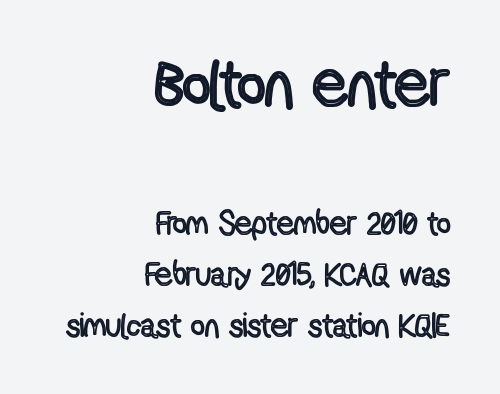
{"italic": "no", "width": "condensed", "x_height": "medium", "monospaced": "no", "underline": "no", "align": "right", "line_spacing": "normal", "line_spacing_ratio": 1.5, "letter_spacing": "normal", "letter_spacing_em": 0.0, "larger_block": "first", "size_ratio": 2.0, "glyph_px": 68}
